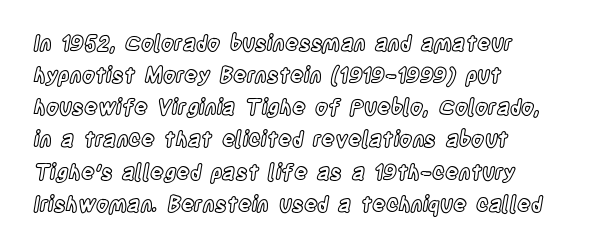
The image shows 21 px text type; set left-aligned, normal line spacing (1.53x), normal letter spacing, not underlined.
